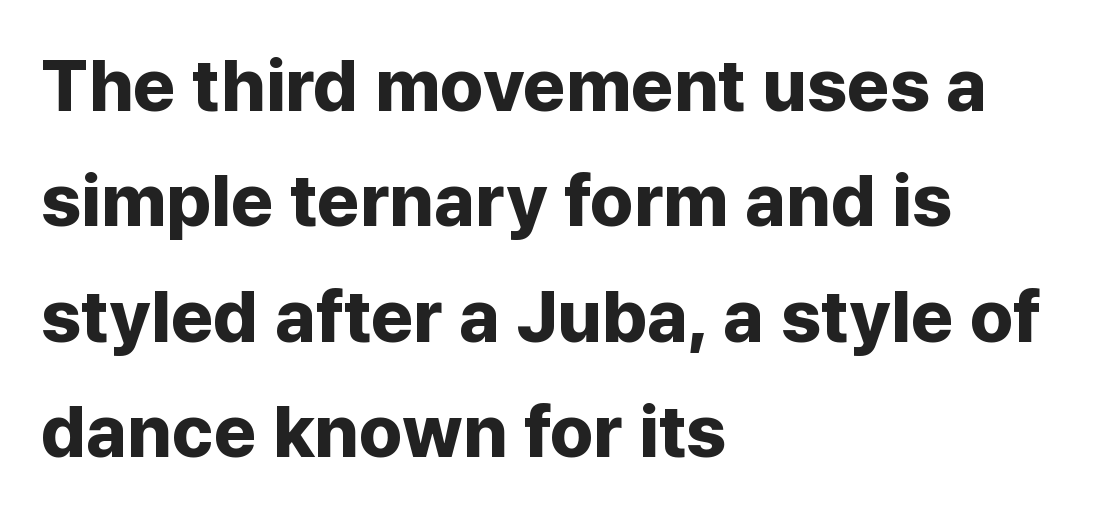
Q: Is the text bold? A: Yes.
Q: Is the text italic (slanted)? A: No, it is upright.
Q: Is the typeface a serif or a sans-serif typeface? A: Sans-serif.
Q: Is the text underlined? A: No.
Q: How is the paragraph aligned? A: Left-aligned.
Q: Is the spacing between letters normal or unusually wide? A: Normal.
Q: Is the spacing between lines tight, normal or loose? A: Normal.
Q: Width (condensed, normal, or wide)? A: Normal.
Q: Stroke contrast? A: Low.
Q: x-height? A: Medium.
Q: Monospaced? A: No.
